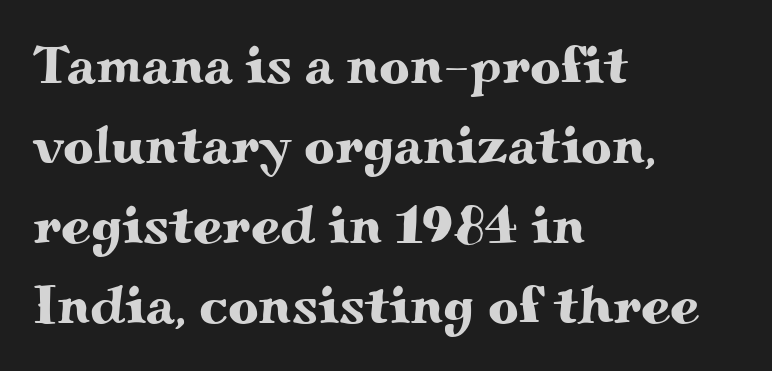
The image shows 53 px wide serif type, upright; set left-aligned, normal line spacing (1.51x), normal letter spacing, not underlined; medium stroke contrast and a small x-height.
